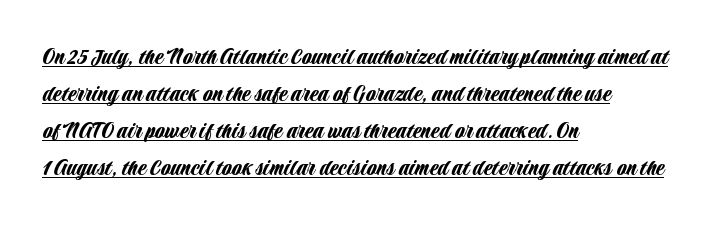
This is underlined copy, the kind a proofreader might mark for attention. Vertical spacing — default. Characters follow at the spacing the type designer built in.
